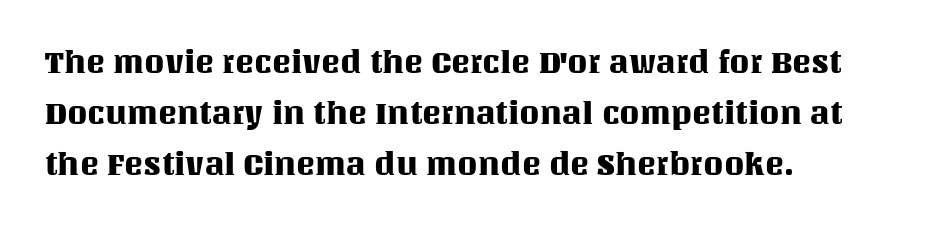
Q: Is the text italic (slanted)? A: No, it is upright.
Q: Is the text underlined? A: No.
Q: How is the paragraph aligned? A: Left-aligned.
Q: Is the spacing between letters normal or unusually wide? A: Normal.
Q: Is the spacing between lines tight, normal or loose? A: Normal.
Q: Width (condensed, normal, or wide)? A: Normal.
Q: Stroke contrast? A: Medium.
Q: x-height? A: Large.
Q: Monospaced? A: No.
